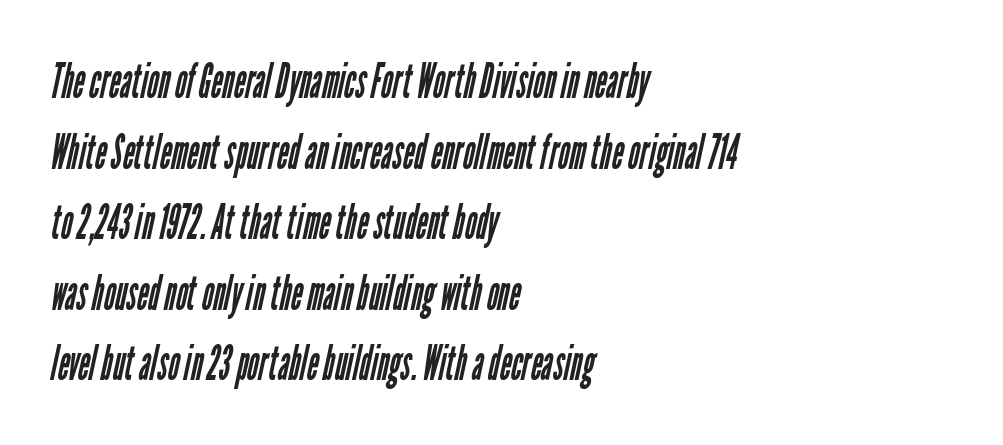
Q: Is the text bold? A: No.
Q: Is the typeface a serif or a sans-serif typeface? A: Sans-serif.
Q: Is the text underlined? A: No.
Q: How is the paragraph aligned? A: Left-aligned.
Q: Is the spacing between letters normal or unusually wide? A: Normal.
Q: Is the spacing between lines tight, normal or loose? A: Normal.
Q: Width (condensed, normal, or wide)? A: Condensed.
Q: Stroke contrast? A: Low.
Q: x-height? A: Medium.
Q: Monospaced? A: No.
